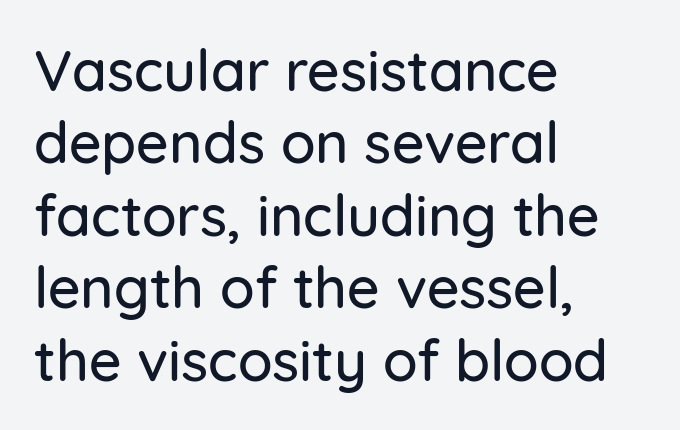
{"serif": "no", "italic": "no", "width": "normal", "stroke_contrast": "low", "x_height": "medium", "monospaced": "no", "underline": "no", "align": "left", "line_spacing": "normal", "line_spacing_ratio": 1.27, "letter_spacing": "normal", "letter_spacing_em": 0.0, "glyph_px": 57}
